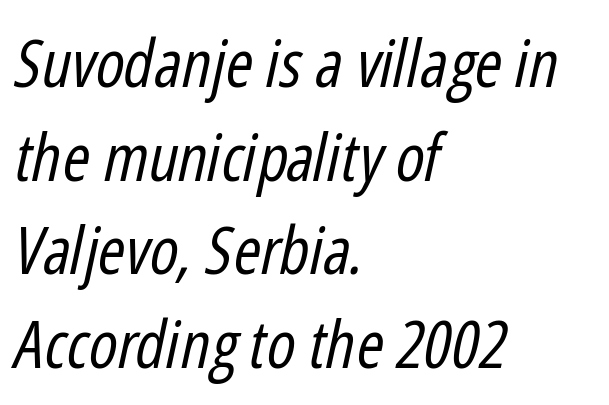
Q: Is the text bold? A: No.
Q: Is the text italic (slanted)? A: Yes, it leans right by about 12 degrees.
Q: Is the text underlined? A: No.
Q: How is the paragraph aligned? A: Left-aligned.
Q: Is the spacing between letters normal or unusually wide? A: Normal.
Q: Is the spacing between lines tight, normal or loose? A: Normal.
Q: Width (condensed, normal, or wide)? A: Condensed.
Q: Stroke contrast? A: Low.
Q: x-height? A: Medium.
Q: Monospaced? A: No.
